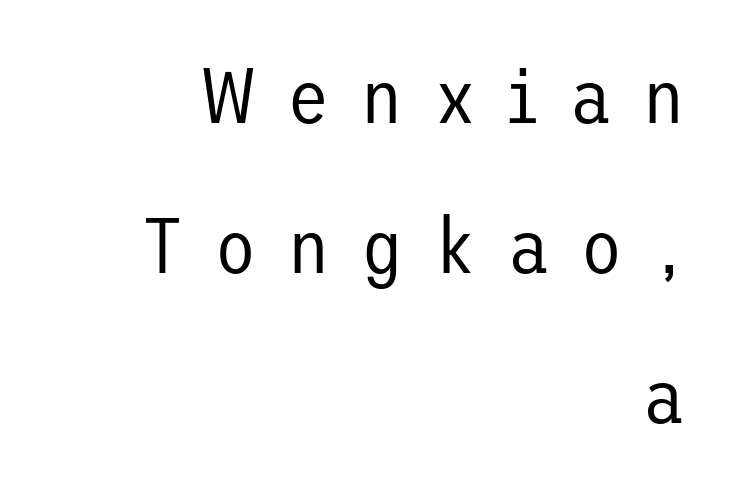
Glance below the letters and you will spot only blank space. A great deal of white space separates one row of letters from the next. Weight: in the light-to-regular range. Compared with a flush-left layout, this one pins lines to the opposite, right side.
